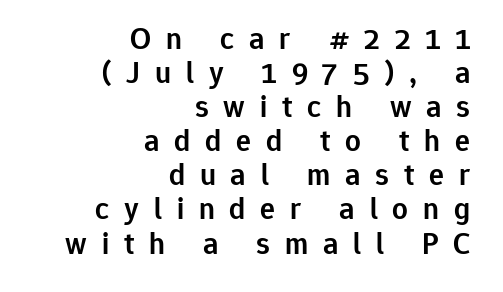
The paragraph has a hard right edge and a soft left edge. The passage shown is typed in a proportional face where columns would drift. Tightly led — the rows are bunched. Spacing between characters has been opened up far beyond the box default. The typography opts for an upright posture over an oblique one. Are there feet on the stems? There aren't — it's a sans.
